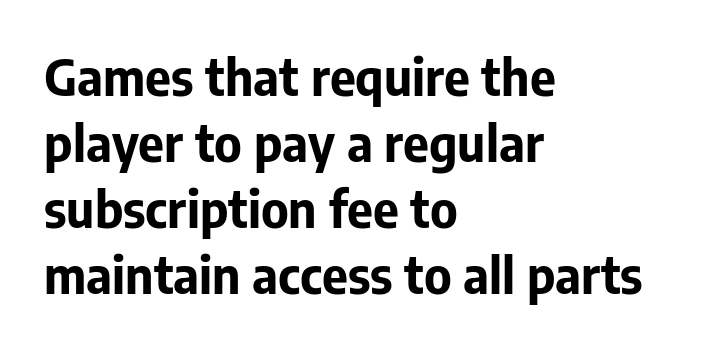
The image shows 50 px bold sans-serif type, upright; set left-aligned, normal line spacing (1.32x), normal letter spacing, not underlined; low stroke contrast and a medium x-height.
